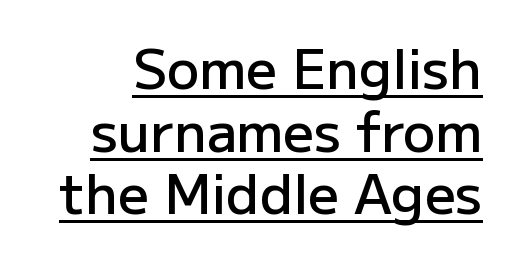
The image shows 54 px semibold sans-serif type, upright; set line spacing 1.16x, normal letter spacing, underlined; low stroke contrast and a medium x-height.
